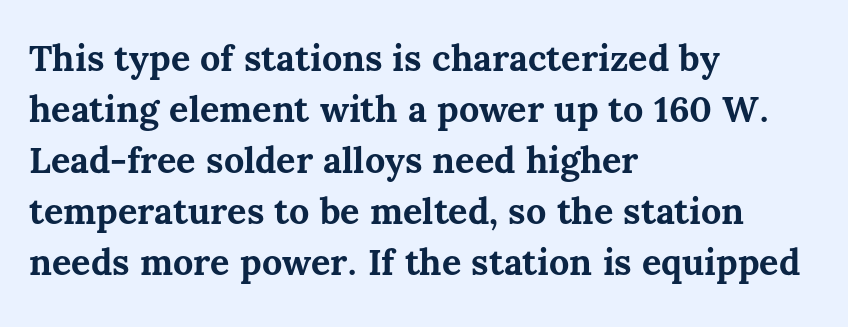
Q: Is the text bold? A: Yes.
Q: Is the text italic (slanted)? A: No, it is upright.
Q: Is the text underlined? A: No.
Q: How is the paragraph aligned? A: Left-aligned.
Q: Is the spacing between letters normal or unusually wide? A: Normal.
Q: Is the spacing between lines tight, normal or loose? A: Normal.
Q: Width (condensed, normal, or wide)? A: Normal.
Q: Stroke contrast? A: Medium.
Q: x-height? A: Medium.
Q: Monospaced? A: No.
